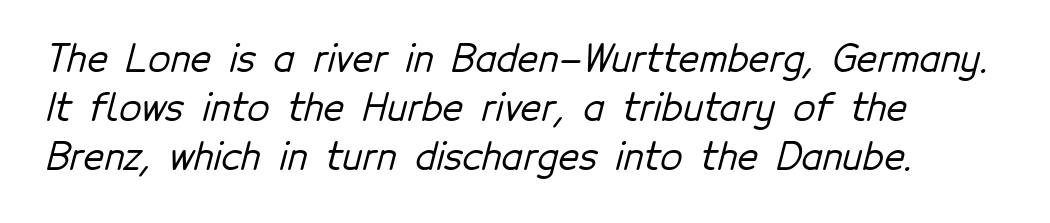
{"serif": "no", "width": "normal", "stroke_contrast": "low", "x_height": "medium", "monospaced": "no", "underline": "no", "align": "left", "line_spacing": "normal", "line_spacing_ratio": 1.36, "letter_spacing": "normal", "letter_spacing_em": 0.0, "glyph_px": 36}
